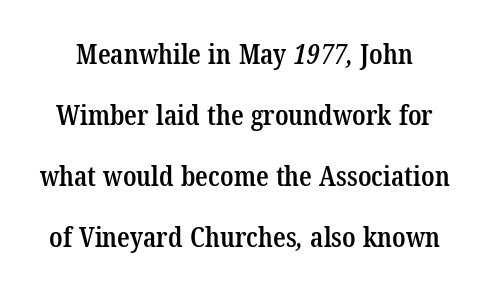
Q: Is the text bold? A: Semi-bold.
Q: Is the typeface a serif or a sans-serif typeface? A: Serif.
Q: Is the text underlined? A: No.
Q: Is the spacing between letters normal or unusually wide? A: Normal.
Q: Is the spacing between lines tight, normal or loose? A: Loose.
Q: Width (condensed, normal, or wide)? A: Condensed.
Q: Stroke contrast? A: Low.
Q: x-height? A: Medium.
Q: Monospaced? A: No.
